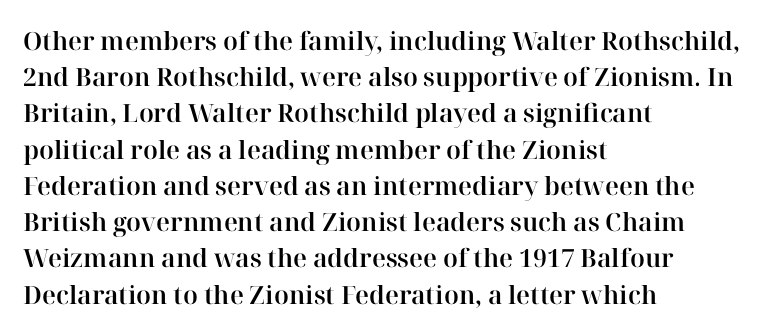
This sample keeps an unexceptional amount of space between lines. Characters follow at the spacing the type designer built in. Leftover space on each line is placed entirely after the last word. Nobody drew a line under any word here. The font's upright variant was chosen for this text.
